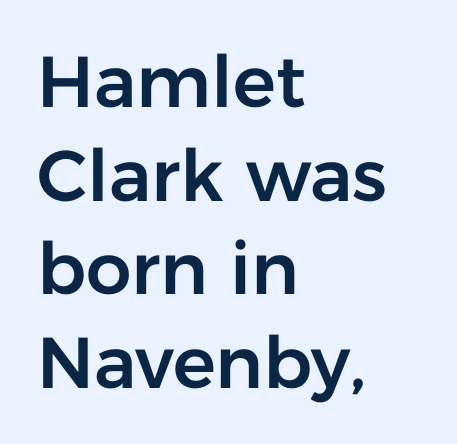
{"serif": "no", "italic": "no", "width": "normal", "stroke_contrast": "low", "x_height": "medium", "monospaced": "no", "underline": "no", "align": "left", "line_spacing": "normal", "line_spacing_ratio": 1.3, "letter_spacing": "normal", "letter_spacing_em": 0.0, "glyph_px": 72}
